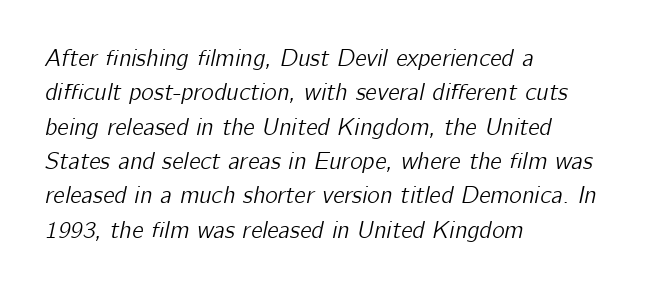
The image shows 24 px text type, italic (leaning right); set left-aligned, normal line spacing (1.43x), normal letter spacing, not underlined.
